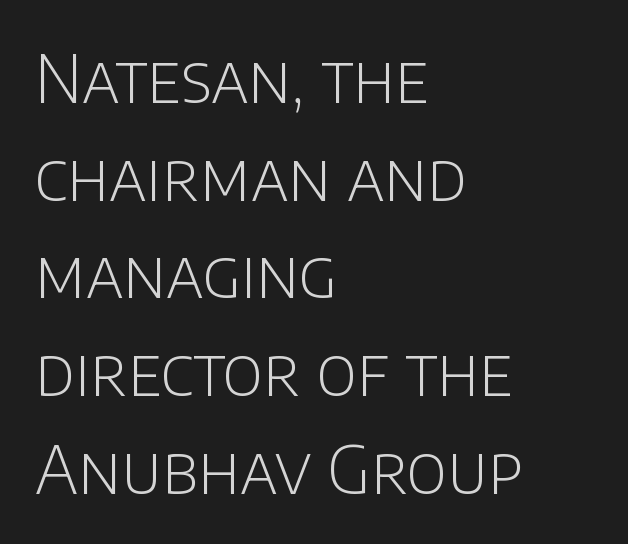
Q: Is the text bold? A: No.
Q: Is the text italic (slanted)? A: No, it is upright.
Q: Is the typeface a serif or a sans-serif typeface? A: Sans-serif.
Q: Is the text underlined? A: No.
Q: How is the paragraph aligned? A: Left-aligned.
Q: Is the spacing between letters normal or unusually wide? A: Normal.
Q: Is the spacing between lines tight, normal or loose? A: Normal.
Q: Width (condensed, normal, or wide)? A: Normal.
Q: Stroke contrast? A: Low.
Q: x-height? A: Large.
Q: Monospaced? A: No.
